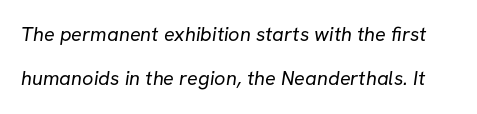
How would I describe the line gaps? Wide and relaxed. The foot of each line stays bare and open. These lines keep a tight, regular rhythm from letter to letter. Counters stay open thanks to moderate or lighter strokes.
